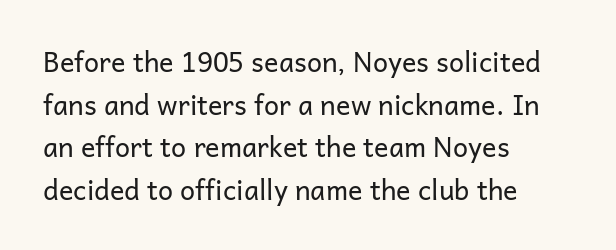
{"italic": "no", "bold": "no", "underline": "no", "align": "left", "line_spacing": "normal", "line_spacing_ratio": 1.58, "letter_spacing": "normal", "letter_spacing_em": 0.0, "glyph_px": 27}
